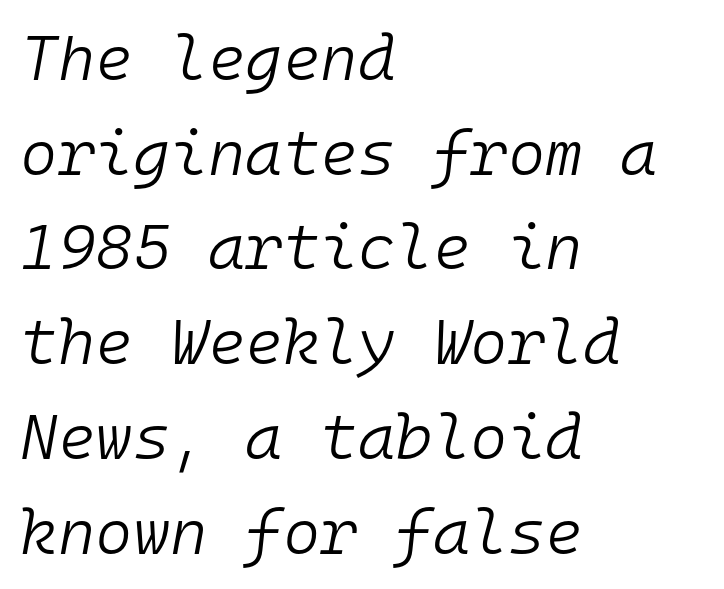
The image shows 64 px light type, italic (leaning right), monospaced; set left-aligned, normal line spacing (1.48x), normal letter spacing, not underlined; low stroke contrast and a medium x-height.
